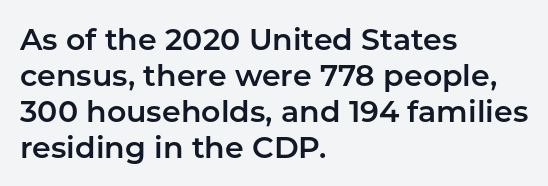
The image shows 30 px sans-serif type, upright; set left-aligned, line spacing 1.2x, normal letter spacing, not underlined; low stroke contrast and a medium x-height.
